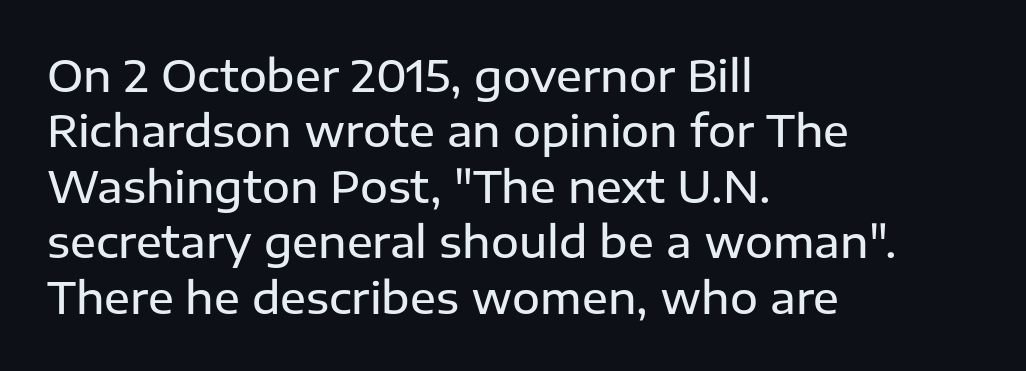
{"serif": "no", "italic": "no", "bold": "semi", "weight": "semibold", "width": "normal", "stroke_contrast": "low", "x_height": "medium", "monospaced": "no", "underline": "no", "align": "left", "line_spacing": "normal", "line_spacing_ratio": 1.29, "letter_spacing": "normal", "letter_spacing_em": 0.0, "glyph_px": 43}
